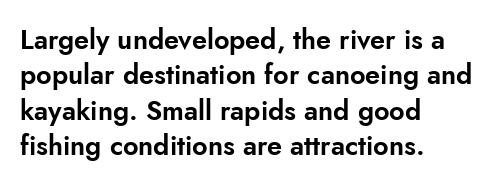
The image shows 27 px text type, upright; set left-aligned, normal line spacing (1.31x), normal letter spacing, not underlined.
